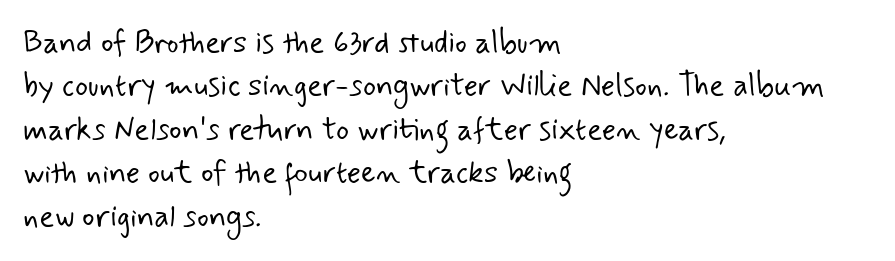
Q: Is the text bold? A: No.
Q: Is the typeface a serif or a sans-serif typeface? A: Sans-serif.
Q: Is the text underlined? A: No.
Q: How is the paragraph aligned? A: Left-aligned.
Q: Is the spacing between letters normal or unusually wide? A: Normal.
Q: Is the spacing between lines tight, normal or loose? A: Normal.
Q: Width (condensed, normal, or wide)? A: Normal.
Q: Stroke contrast? A: Low.
Q: x-height? A: Small.
Q: Monospaced? A: No.
